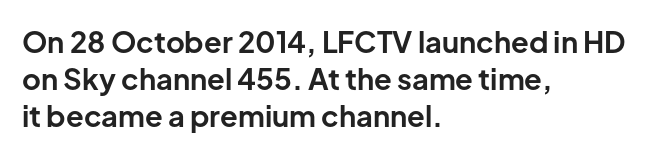
Words appear dense and cohesive because spacing is normal. The rendering anchors every line to the left-hand side. Typographically, this falls in the sans-serif category. Lines of text with bare space underneath. When letters stand straight like this, we call the style roman or upright. Students, observe: this is what conventionally led text looks like.
